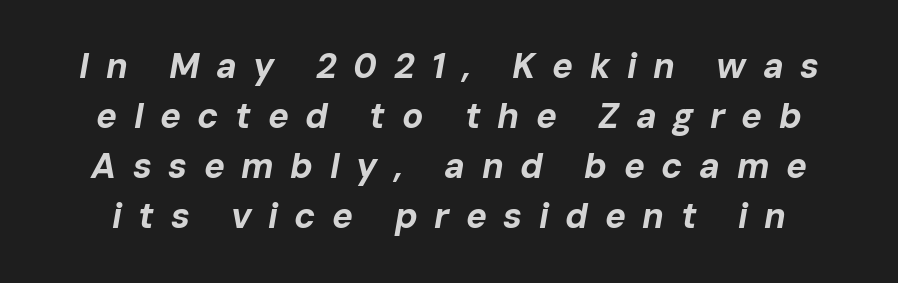
These lines sit exactly where default settings would place them. The letters are bold, with thick, heavy strokes. You can tell it's italic because the verticals aren't actually vertical. In terms of letterspacing, this is a distinctly airy, spread setting.
